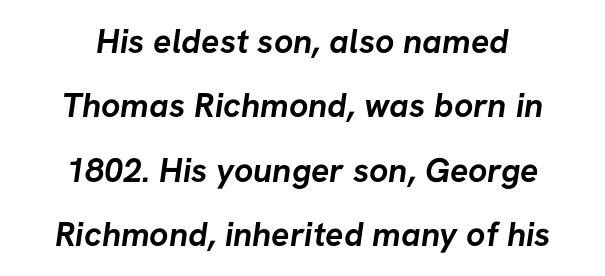
Q: Is the text bold? A: Yes.
Q: Is the typeface a serif or a sans-serif typeface? A: Sans-serif.
Q: Is the text underlined? A: No.
Q: How is the paragraph aligned? A: Centered.
Q: Is the spacing between letters normal or unusually wide? A: Normal.
Q: Width (condensed, normal, or wide)? A: Normal.
Q: Stroke contrast? A: Low.
Q: x-height? A: Medium.
Q: Monospaced? A: No.
